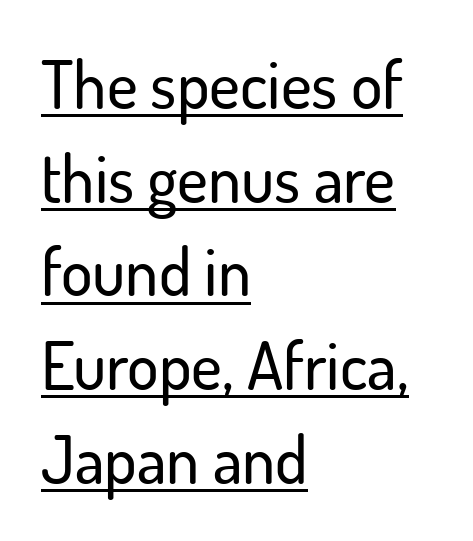
Q: Is the text italic (slanted)? A: No, it is upright.
Q: Is the typeface a serif or a sans-serif typeface? A: Sans-serif.
Q: Is the text underlined? A: Yes.
Q: How is the paragraph aligned? A: Left-aligned.
Q: Is the spacing between letters normal or unusually wide? A: Normal.
Q: Is the spacing between lines tight, normal or loose? A: Normal.
Q: Width (condensed, normal, or wide)? A: Normal.
Q: Stroke contrast? A: Low.
Q: x-height? A: Small.
Q: Monospaced? A: No.
